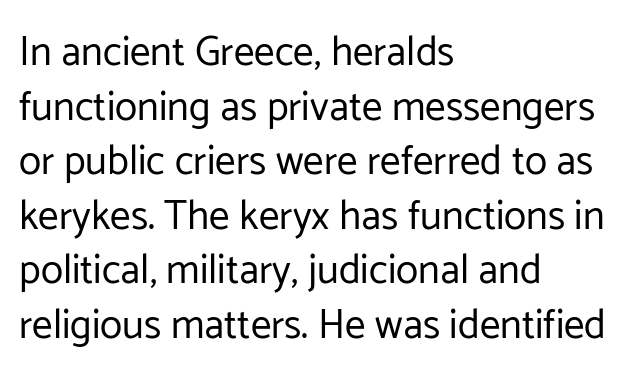
{"serif": "no", "italic": "no", "bold": "no", "weight": "regular", "width": "normal", "stroke_contrast": "low", "x_height": "medium", "monospaced": "no", "underline": "no", "align": "left", "line_spacing": "normal", "line_spacing_ratio": 1.33, "letter_spacing": "normal", "letter_spacing_em": 0.0, "glyph_px": 41}
